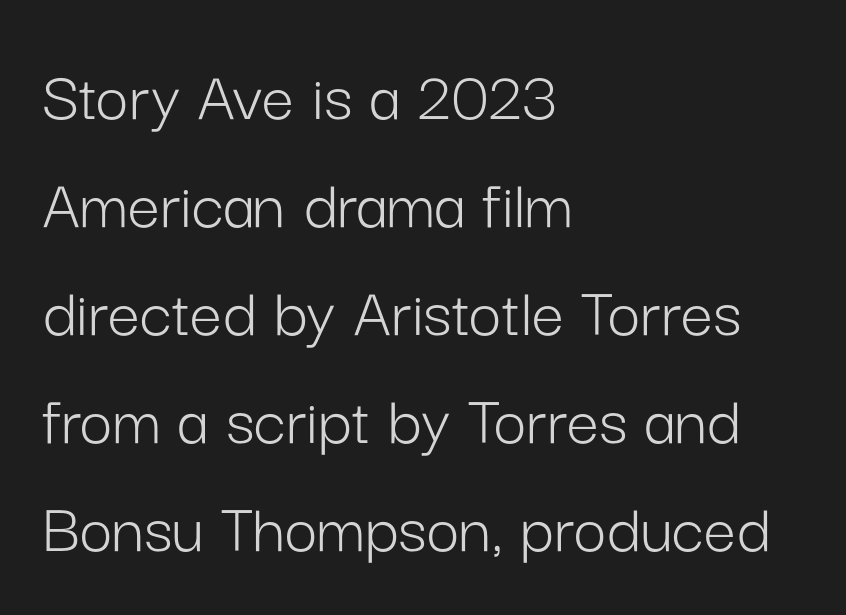
{"serif": "no", "italic": "no", "bold": "no", "weight": "light", "width": "normal", "stroke_contrast": "low", "x_height": "medium", "monospaced": "no", "underline": "no", "align": "left", "line_spacing": "normal", "line_spacing_ratio": 1.5, "letter_spacing": "normal", "letter_spacing_em": 0.0, "glyph_px": 72}
